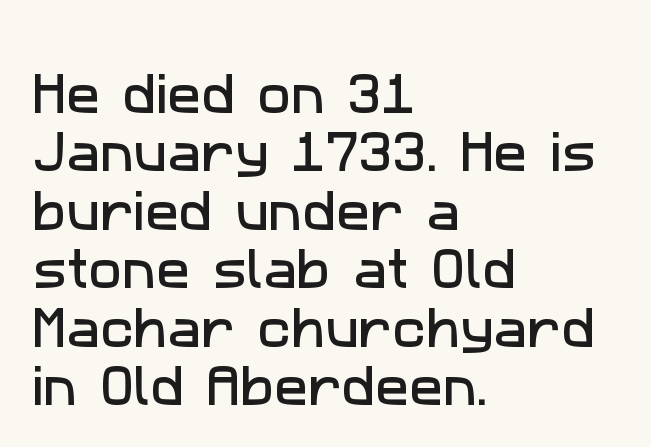
{"serif": "no", "width": "normal", "stroke_contrast": "low", "x_height": "medium", "monospaced": "no", "underline": "no", "align": "left", "line_spacing": "normal", "line_spacing_ratio": 1.3, "letter_spacing": "normal", "letter_spacing_em": 0.0, "glyph_px": 45}
